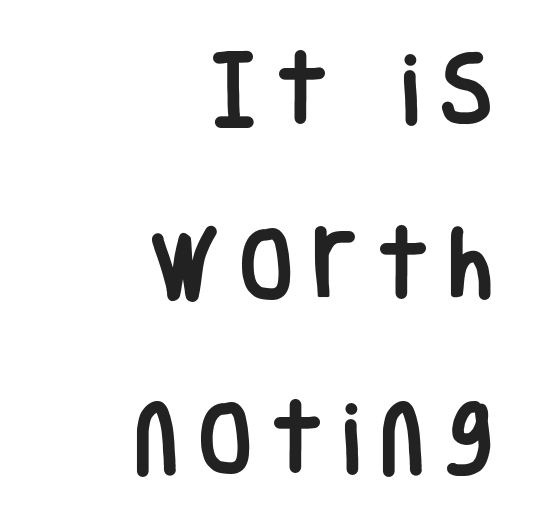
Q: Is the text italic (slanted)? A: No, it is upright.
Q: Is the typeface a serif or a sans-serif typeface? A: Sans-serif.
Q: Is the text underlined? A: No.
Q: How is the paragraph aligned? A: Right-aligned.
Q: Is the spacing between letters normal or unusually wide? A: Unusually wide.
Q: Is the spacing between lines tight, normal or loose? A: Loose.
Q: Width (condensed, normal, or wide)? A: Condensed.
Q: Stroke contrast? A: Low.
Q: x-height? A: Large.
Q: Monospaced? A: No.
